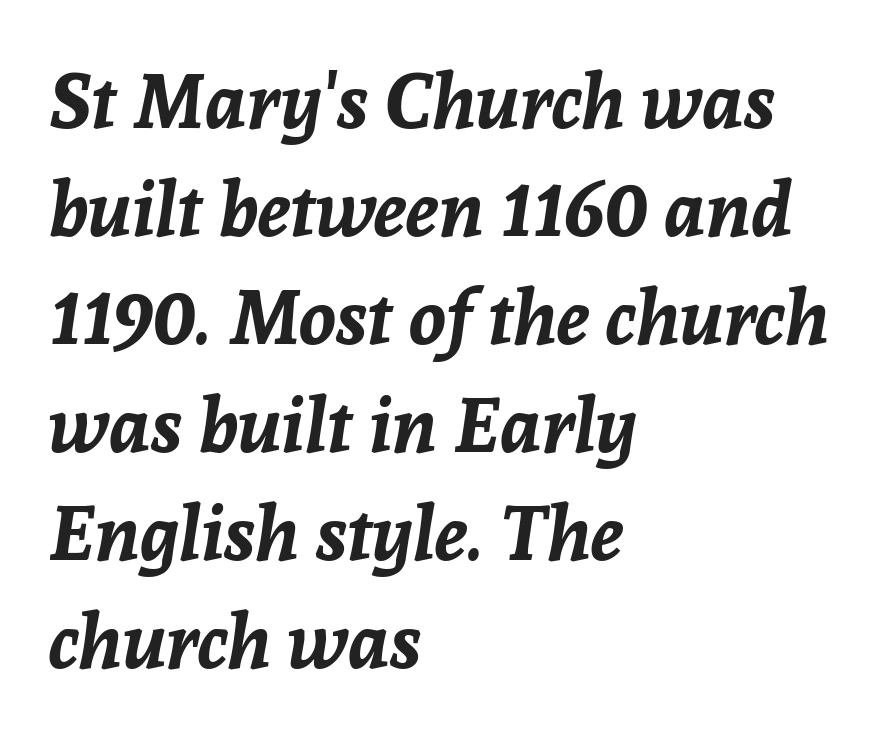
{"italic": "yes", "lean": "right", "slant_degrees": 8, "bold": "yes", "weight": "bold", "width": "normal", "stroke_contrast": "low", "x_height": "medium", "monospaced": "no", "underline": "no", "align": "left", "line_spacing": "normal", "line_spacing_ratio": 1.42, "letter_spacing": "normal", "letter_spacing_em": 0.0, "glyph_px": 76}
